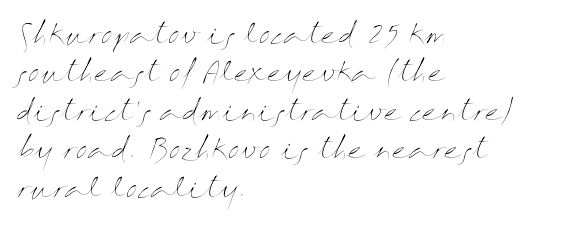
Q: Is the text bold? A: No.
Q: Is the text italic (slanted)? A: Yes.
Q: Is the text underlined? A: No.
Q: How is the paragraph aligned? A: Left-aligned.
Q: Is the spacing between letters normal or unusually wide? A: Normal.
Q: Is the spacing between lines tight, normal or loose? A: Normal.
